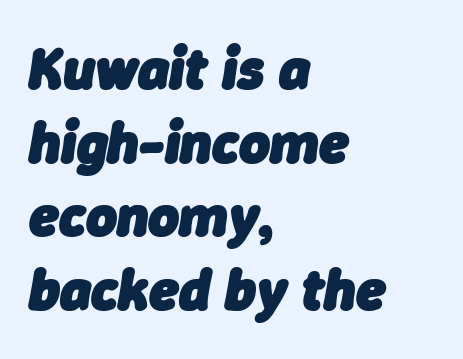
{"italic": "yes", "lean": "right", "slant_degrees": 9, "bold": "yes", "weight": "heavy", "width": "normal", "stroke_contrast": "low", "x_height": "medium", "monospaced": "no", "underline": "no", "align": "left", "line_spacing": "normal", "line_spacing_ratio": 1.25, "letter_spacing": "normal", "letter_spacing_em": 0.0, "glyph_px": 59}
